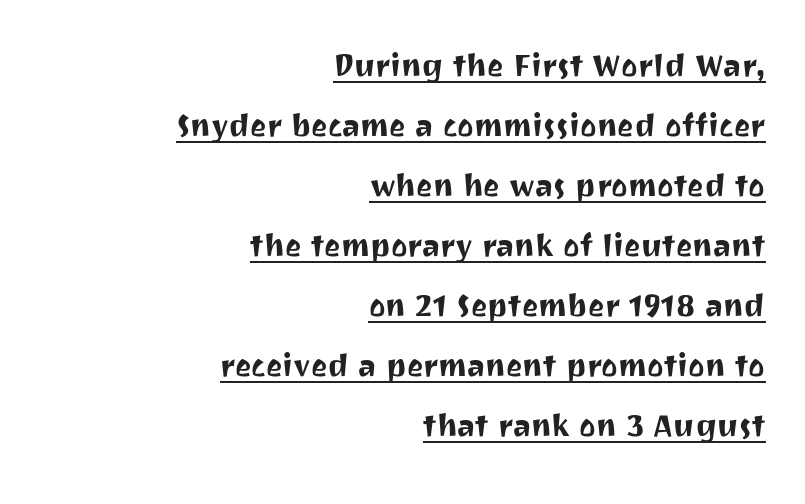
Spacing verdict: proportional, widths tailored to each character. Honestly, the underline is the first thing you notice here. Notice how the passage keeps a crisp vertical edge on the right only. In terms of leading, this rendering sits right in the middle. The letters stand upright; this is a roman face. Letter spacing: default.
